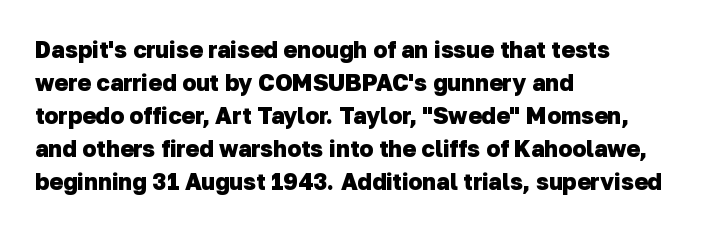
Q: Is the text bold? A: Yes.
Q: Is the text underlined? A: No.
Q: How is the paragraph aligned? A: Left-aligned.
Q: Is the spacing between letters normal or unusually wide? A: Normal.
Q: Is the spacing between lines tight, normal or loose? A: Normal.
